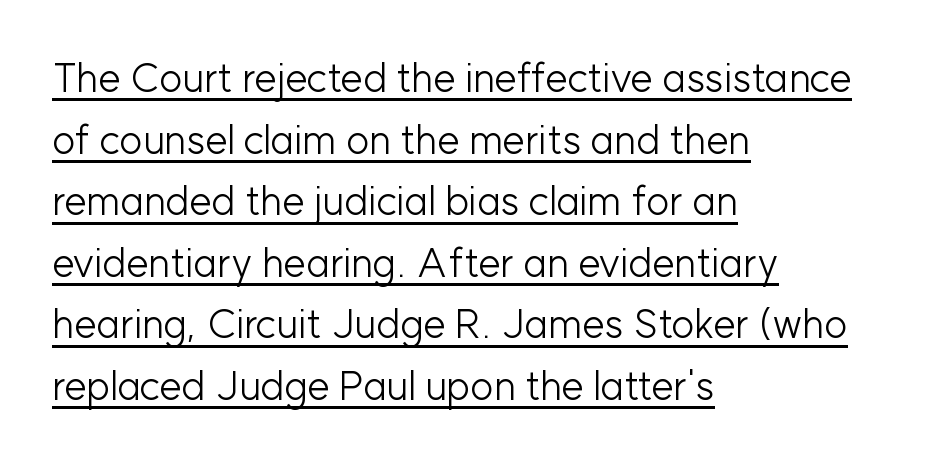
The image shows 40 px light sans-serif type, upright; set left-aligned, normal line spacing (1.54x), normal letter spacing, underlined; low stroke contrast and a medium x-height.
